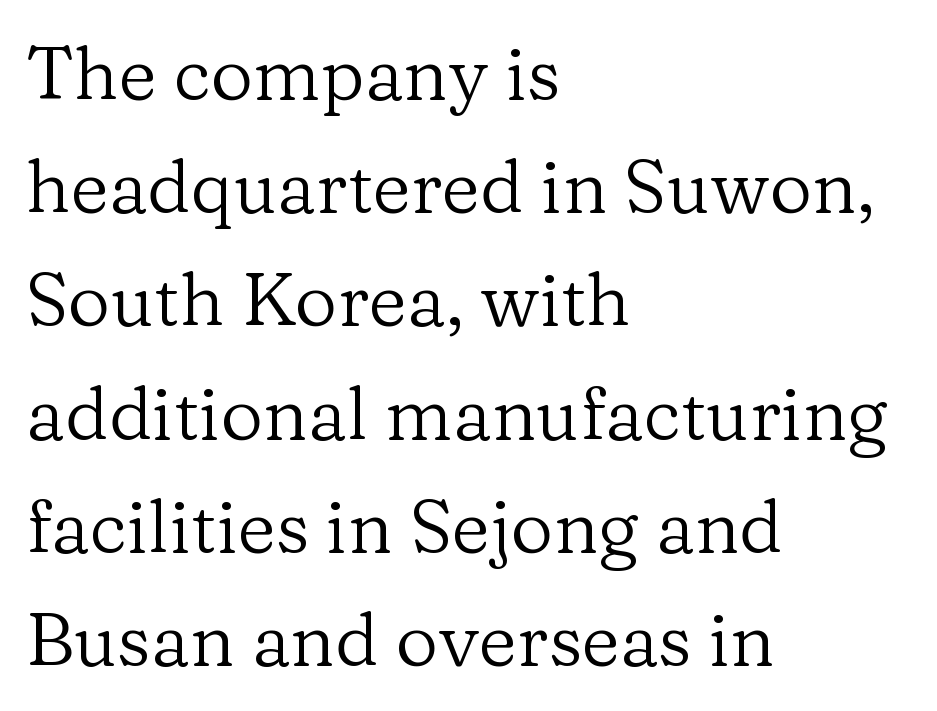
Rule under the text: the space is simply empty. No chunkiness to these letters — they're not bold. You can tell from the footed stems that serif type was used. Italic? Not at all — the glyphs are vertical. These lines keep a tight, regular rhythm from letter to letter.
